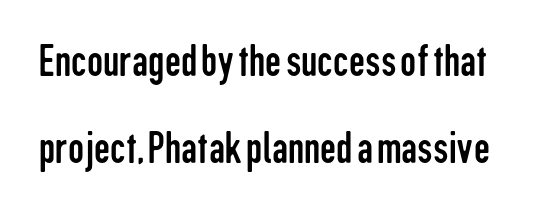
Q: Is the text bold? A: No.
Q: Is the text italic (slanted)? A: No, it is upright.
Q: Is the typeface a serif or a sans-serif typeface? A: Sans-serif.
Q: Is the text underlined? A: No.
Q: Is the spacing between letters normal or unusually wide? A: Normal.
Q: Is the spacing between lines tight, normal or loose? A: Loose.
Q: Width (condensed, normal, or wide)? A: Condensed.
Q: Stroke contrast? A: Low.
Q: x-height? A: Medium.
Q: Monospaced? A: No.
